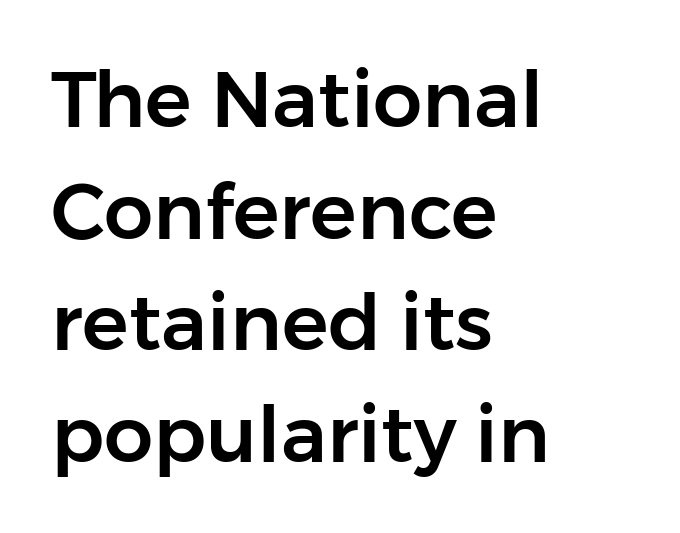
The image shows 78 px sans-serif type, upright; set left-aligned, normal line spacing (1.43x), normal letter spacing, not underlined; low stroke contrast and a medium x-height.
